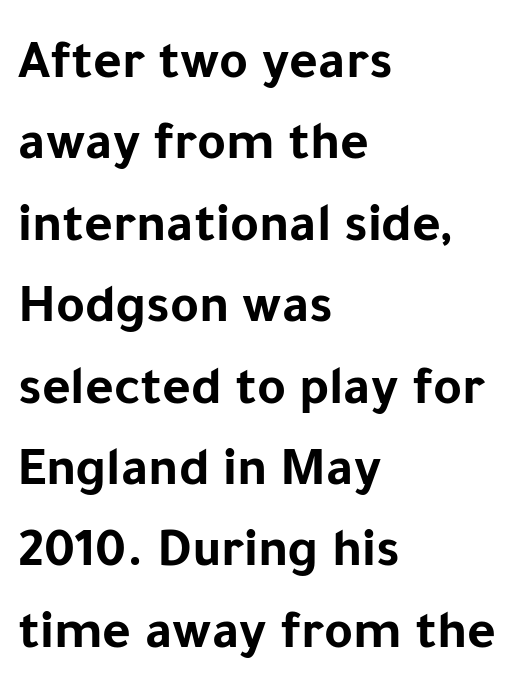
The lines in this sample share a left origin and differ only in where they stop. The sample has been set heavy, in full bold. Between one letter and the next there's only the usual sliver of space. Observe the absence of serifs on each vertical stroke in this sample. No italicization has been applied; the sample stays upright. Regular leading.
